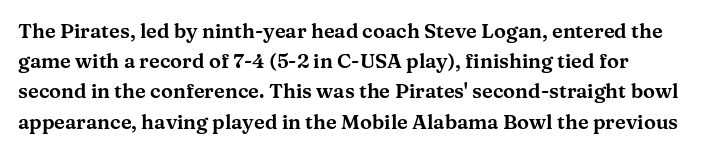
Q: Is the text italic (slanted)? A: No, it is upright.
Q: Is the text underlined? A: No.
Q: Is the spacing between letters normal or unusually wide? A: Normal.
Q: Is the spacing between lines tight, normal or loose? A: Normal.
